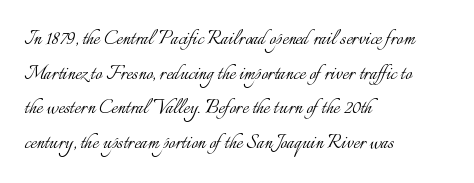
The image shows 24 px text type; set left-aligned, normal line spacing (1.44x), normal letter spacing, not underlined.
